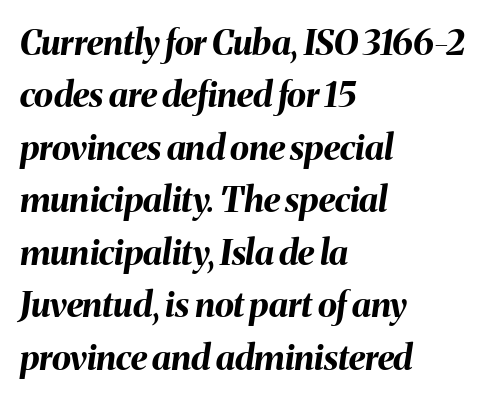
Does extra space separate the letters? No, they use regular spacing. Alignment: flush left. The passage shown is typed in a proportional face where columns would drift. The space between consecutive lines is moderate. Observe the lean: these are italic letterforms. In terms of weight, the rendering is a true, heavy bold.
